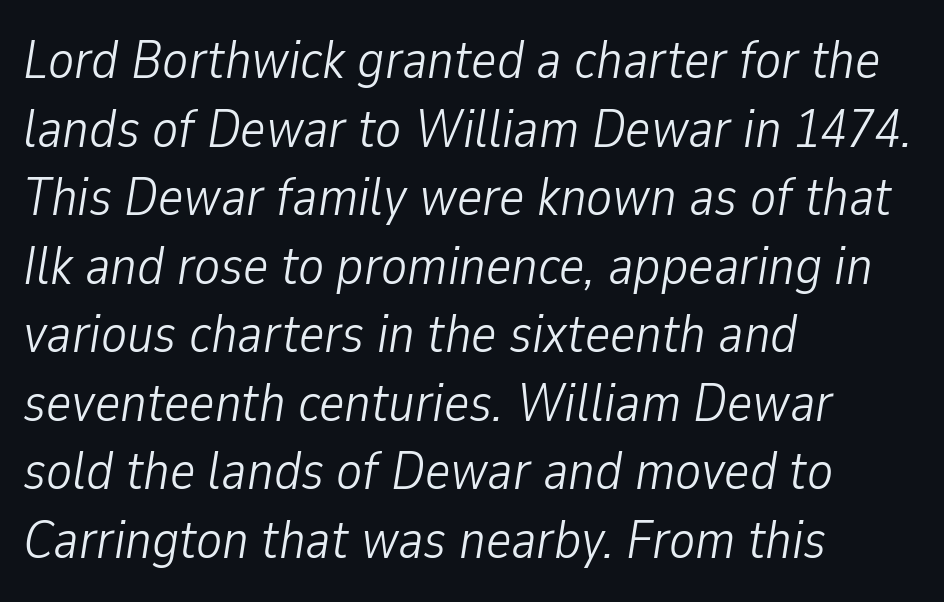
{"italic": "yes", "lean": "right", "slant_degrees": 9, "bold": "no", "weight": "light", "width": "condensed", "stroke_contrast": "low", "x_height": "medium", "monospaced": "no", "underline": "no", "align": "left", "line_spacing": "normal", "line_spacing_ratio": 1.27, "letter_spacing": "normal", "letter_spacing_em": 0.0, "glyph_px": 54}
